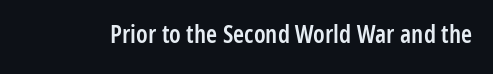
Q: Is the text bold? A: Semi-bold.
Q: Is the text italic (slanted)? A: No, it is upright.
Q: Is the text underlined? A: No.
Q: Is the spacing between letters normal or unusually wide? A: Normal.
